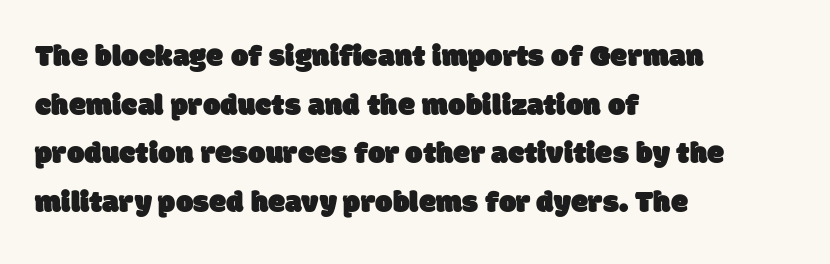
{"serif": "no", "width": "normal", "stroke_contrast": "low", "x_height": "large", "monospaced": "no", "underline": "no", "align": "left", "line_spacing": "normal", "line_spacing_ratio": 1.57, "letter_spacing": "normal", "letter_spacing_em": 0.0, "glyph_px": 31}
